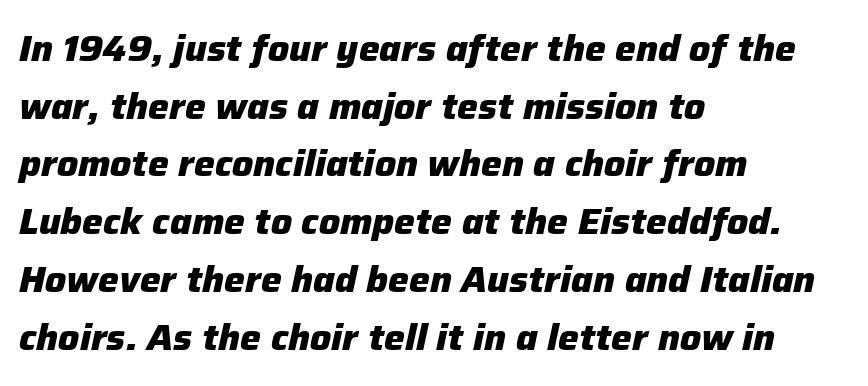
Casual observation: everything's shoved over to the left. Here the designer chose a conventional face with non-uniform glyph widths. These lines sit exactly where default settings would place them. Slanted lettering throughout. Glyph-to-glyph distance matches everyday printed text.
